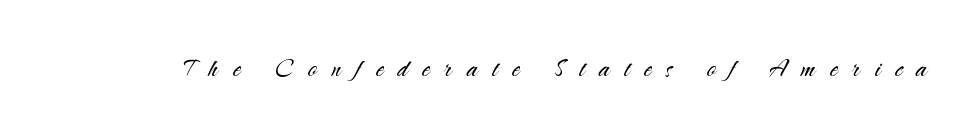
Q: Is the text bold? A: No.
Q: Is the text italic (slanted)? A: Yes.
Q: Is the typeface a serif or a sans-serif typeface? A: Sans-serif.
Q: Is the text underlined? A: No.
Q: Is the spacing between letters normal or unusually wide? A: Unusually wide.
Q: Width (condensed, normal, or wide)? A: Normal.
Q: Stroke contrast? A: Medium.
Q: x-height? A: Small.
Q: Monospaced? A: No.
